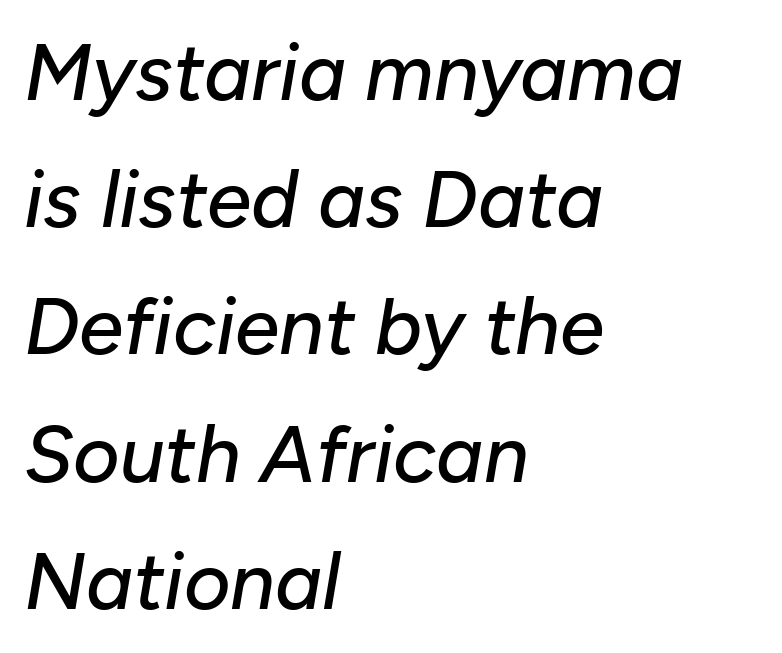
Q: Is the text italic (slanted)? A: Yes, it leans right by about 10 degrees.
Q: Is the text underlined? A: No.
Q: How is the paragraph aligned? A: Left-aligned.
Q: Is the spacing between letters normal or unusually wide? A: Normal.
Q: Is the spacing between lines tight, normal or loose? A: Normal.
Q: Width (condensed, normal, or wide)? A: Normal.
Q: Stroke contrast? A: Low.
Q: x-height? A: Medium.
Q: Monospaced? A: No.
